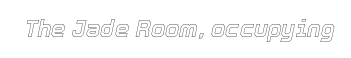
Honestly, there is no underline to notice here at all. What stands out about the letter spacing? Nothing — it is the standard amount. Compared with ordinary roman type, these characters are visibly tilted.
